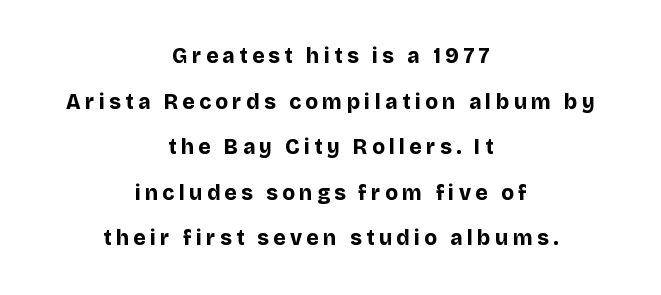
{"italic": "no", "bold": "yes", "underline": "no", "align": "center", "line_spacing": "loose", "line_spacing_ratio": 2.17, "letter_spacing": "wide", "letter_spacing_em": 0.21, "glyph_px": 21}
